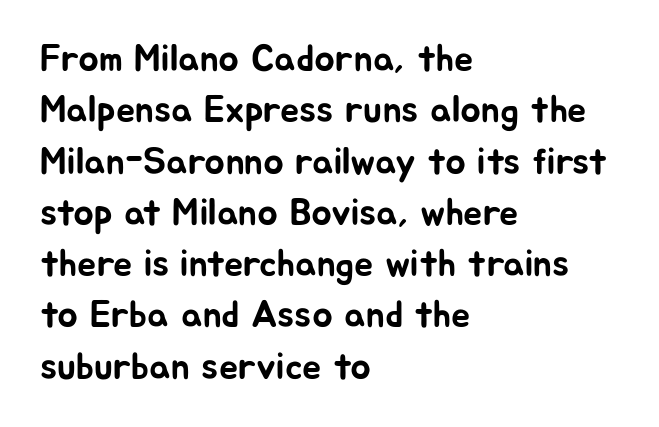
Q: Is the text italic (slanted)? A: No, it is upright.
Q: Is the typeface a serif or a sans-serif typeface? A: Sans-serif.
Q: Is the text underlined? A: No.
Q: How is the paragraph aligned? A: Left-aligned.
Q: Is the spacing between letters normal or unusually wide? A: Normal.
Q: Is the spacing between lines tight, normal or loose? A: Normal.
Q: Width (condensed, normal, or wide)? A: Normal.
Q: Stroke contrast? A: Low.
Q: x-height? A: Medium.
Q: Monospaced? A: No.
